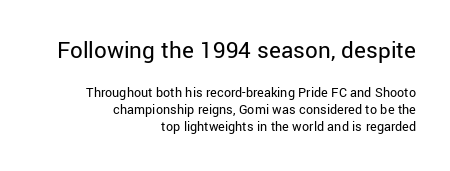
{"italic": "no", "bold": "no", "underline": "no", "align": "right", "line_spacing_ratio": 1.18, "letter_spacing": "normal", "letter_spacing_em": 0.0, "larger_block": "first", "size_ratio": 1.79, "glyph_px": 25}
